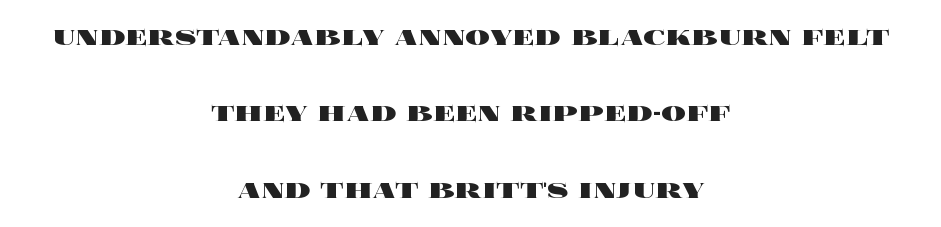
The image shows 31 px heavy, wide type, upright; set centered, loose line spacing (2.46x), normal letter spacing, not underlined; a large x-height.
